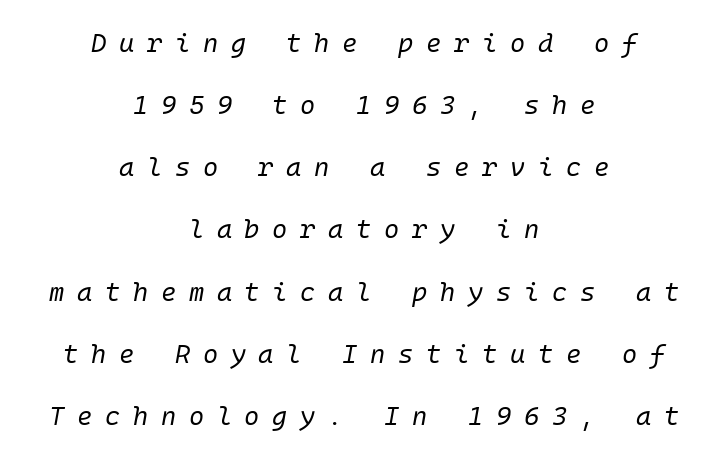
The image shows 26 px text type, italic (leaning right); set centered, loose line spacing (2.39x), unusually wide letter spacing (+0.49 em), not underlined.
